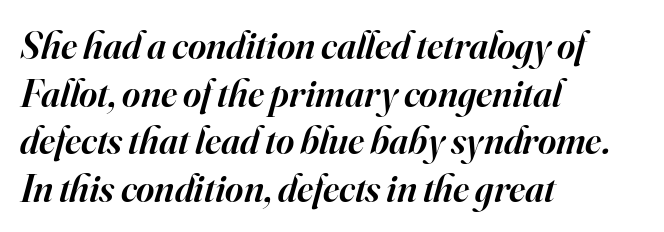
{"serif": "yes", "italic": "yes", "lean": "right", "slant_degrees": 16, "bold": "semi", "weight": "semibold", "width": "normal", "stroke_contrast": "high", "x_height": "small", "monospaced": "no", "underline": "no", "align": "left", "line_spacing_ratio": 1.22, "letter_spacing": "normal", "letter_spacing_em": 0.0, "glyph_px": 39}
